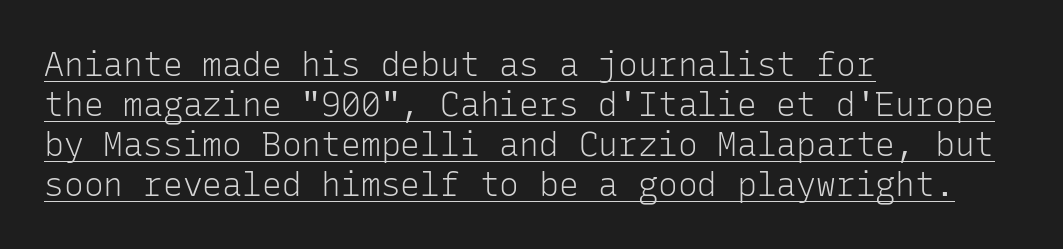
Inter-character spacing is left at the font's built-in metrics. The typeface has the unassuming heft of standard copy or less. A student would call this left alignment; a typographer would say flush left, rag right. Every character here occupies the same horizontal width, giving the sample a typewriter-like rhythm. The face used here appears with an underline applied.
